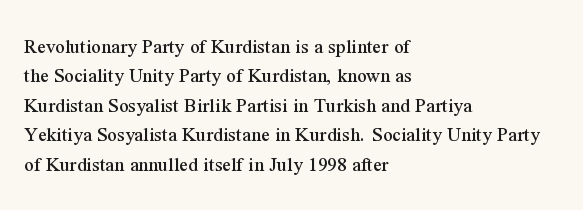
The image shows 21 px text type, upright; set left-aligned, normal line spacing (1.4x), normal letter spacing, not underlined.
